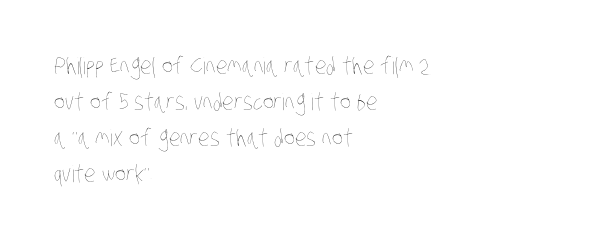
{"bold": "no", "underline": "no", "align": "left", "line_spacing": "normal", "line_spacing_ratio": 1.57, "letter_spacing": "normal", "letter_spacing_em": 0.0, "glyph_px": 23}
